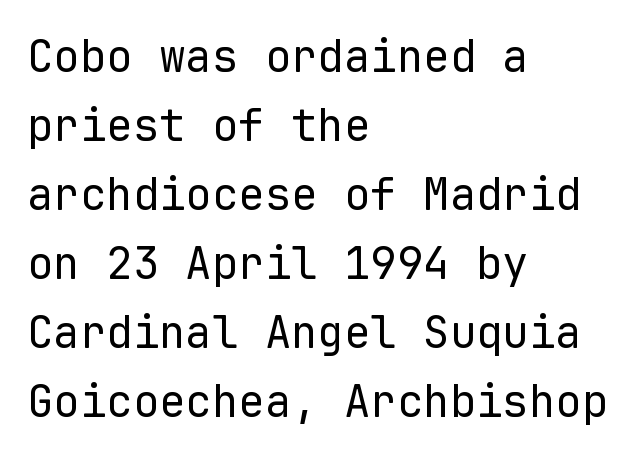
{"serif": "no", "italic": "no", "bold": "no", "weight": "regular", "width": "normal", "stroke_contrast": "low", "x_height": "medium", "monospaced": "yes", "underline": "no", "align": "left", "line_spacing": "normal", "line_spacing_ratio": 1.57, "letter_spacing": "normal", "letter_spacing_em": 0.0, "glyph_px": 44}
